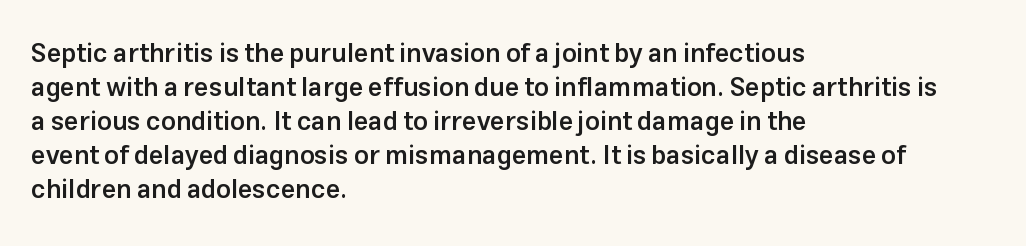
The image shows 26 px text type, upright; set left-aligned, normal line spacing (1.31x), normal letter spacing, not underlined.
